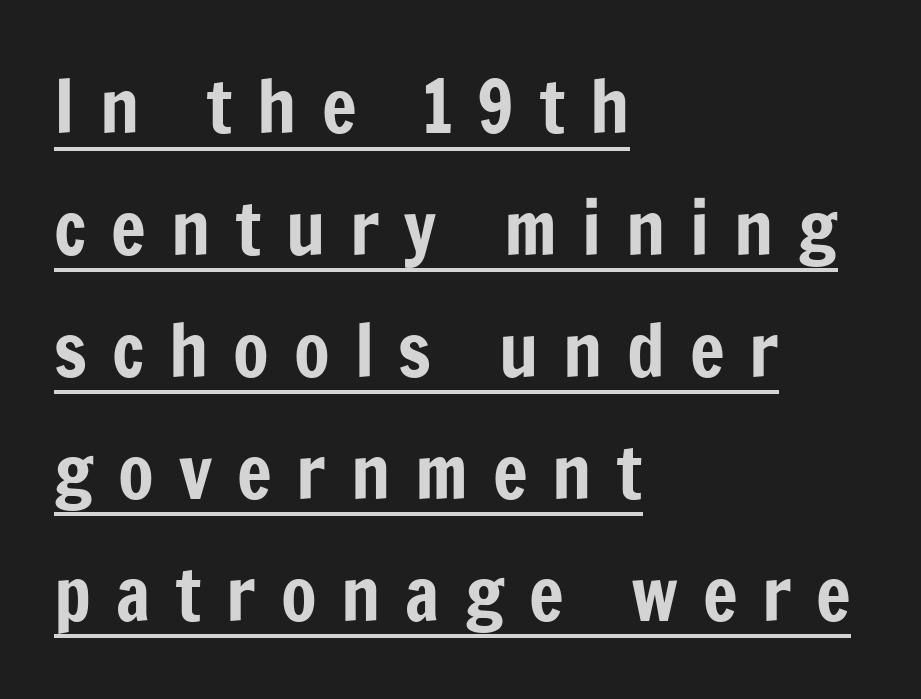
The image shows 73 px condensed sans-serif type, upright; set left-aligned, normal line spacing (1.67x), unusually wide letter spacing (+0.34 em), underlined; low stroke contrast and a medium x-height.
